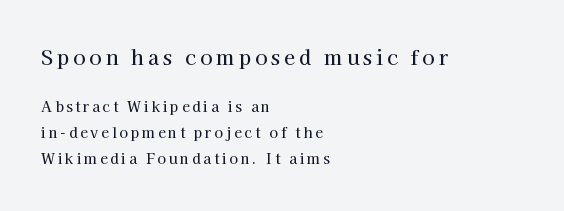
The image shows 20 px text type, upright; set left-aligned, line spacing 1.88x, unusually wide letter spacing (+0.2 em), not underlined; the first (top) block is 1.43x larger.
